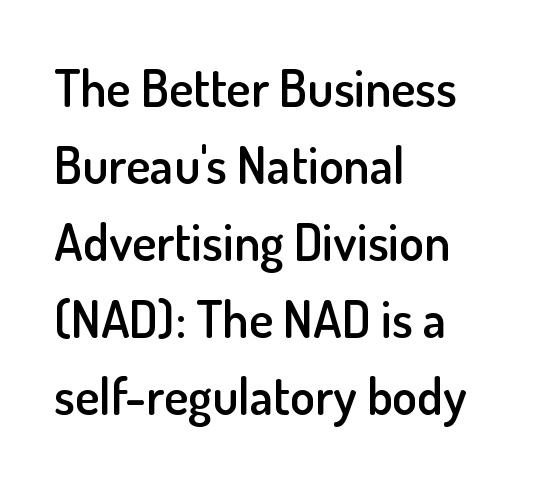
Q: Is the text bold? A: Semi-bold.
Q: Is the text italic (slanted)? A: No, it is upright.
Q: Is the typeface a serif or a sans-serif typeface? A: Sans-serif.
Q: Is the text underlined? A: No.
Q: How is the paragraph aligned? A: Left-aligned.
Q: Is the spacing between letters normal or unusually wide? A: Normal.
Q: Is the spacing between lines tight, normal or loose? A: Normal.
Q: Width (condensed, normal, or wide)? A: Normal.
Q: Stroke contrast? A: Low.
Q: x-height? A: Small.
Q: Monospaced? A: No.
